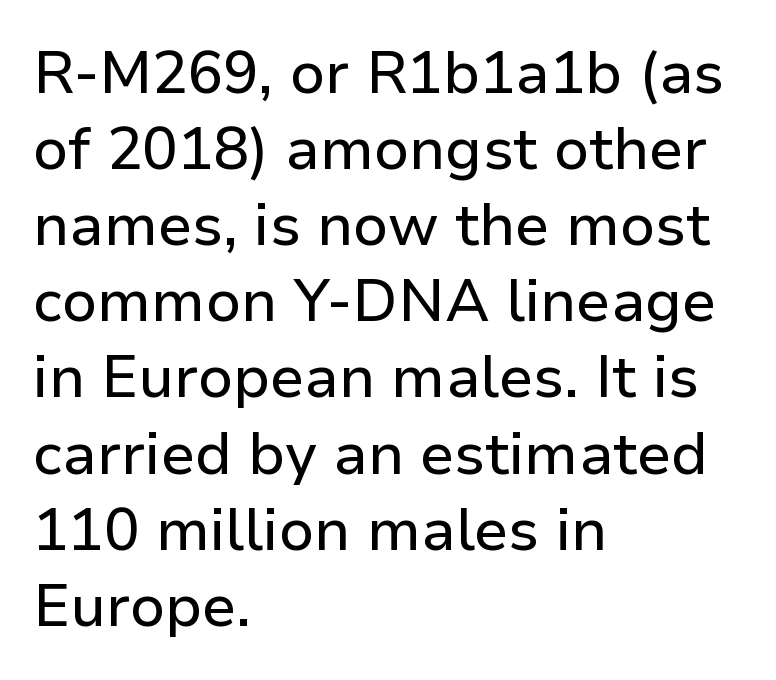
Q: Is the text italic (slanted)? A: No, it is upright.
Q: Is the typeface a serif or a sans-serif typeface? A: Sans-serif.
Q: Is the text underlined? A: No.
Q: How is the paragraph aligned? A: Left-aligned.
Q: Is the spacing between letters normal or unusually wide? A: Normal.
Q: Is the spacing between lines tight, normal or loose? A: Normal.
Q: Width (condensed, normal, or wide)? A: Normal.
Q: Stroke contrast? A: Low.
Q: x-height? A: Medium.
Q: Monospaced? A: No.
